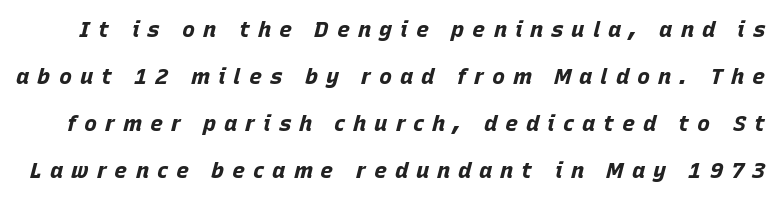
Q: Is the text bold? A: Yes.
Q: Is the text italic (slanted)? A: Yes, it leans right by about 15 degrees.
Q: Is the text underlined? A: No.
Q: Is the spacing between letters normal or unusually wide? A: Unusually wide.
Q: Is the spacing between lines tight, normal or loose? A: Loose.
